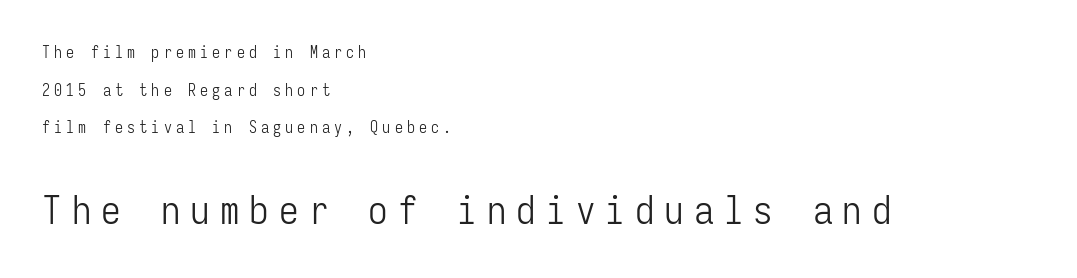
Is there any slant? The stems are plumb. Words appear elongated and porous because spacing is wide. Serifs: no, the terminals of the letterforms are clean. The space beneath each line is pristine and unruled. You could count columns in this text — the font is strictly monospaced. Compared with typical paragraphs, the rows here are farther apart.
